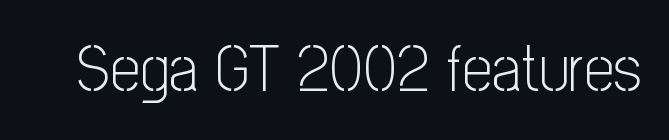
{"serif": "no", "italic": "no", "bold": "no", "weight": "light", "width": "condensed", "stroke_contrast": "low", "x_height": "medium", "monospaced": "no", "underline": "no", "letter_spacing": "normal", "letter_spacing_em": 0.0, "glyph_px": 66}
